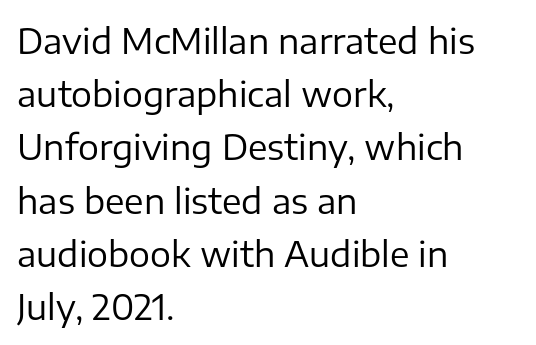
The image shows 35 px regular-weight sans-serif type, upright; set left-aligned, normal line spacing (1.52x), normal letter spacing, not underlined; low stroke contrast and a medium x-height.
